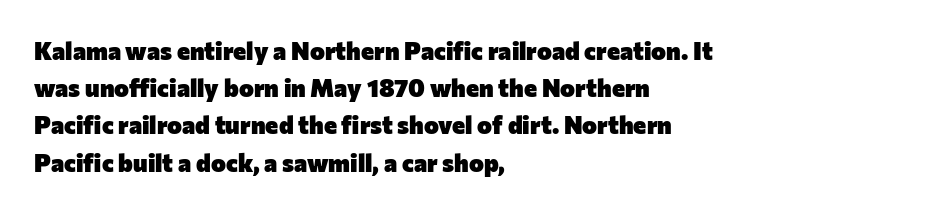
Q: Is the text bold? A: Yes.
Q: Is the text italic (slanted)? A: No, it is upright.
Q: Is the text underlined? A: No.
Q: How is the paragraph aligned? A: Left-aligned.
Q: Is the spacing between letters normal or unusually wide? A: Normal.
Q: Is the spacing between lines tight, normal or loose? A: Normal.
